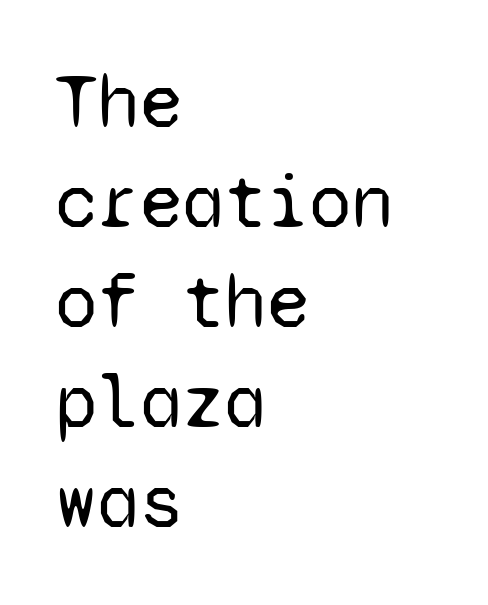
The image shows 77 px regular-weight sans-serif type, upright, monospaced; set left-aligned, normal line spacing (1.3x), normal letter spacing, not underlined; low stroke contrast and a medium x-height.
